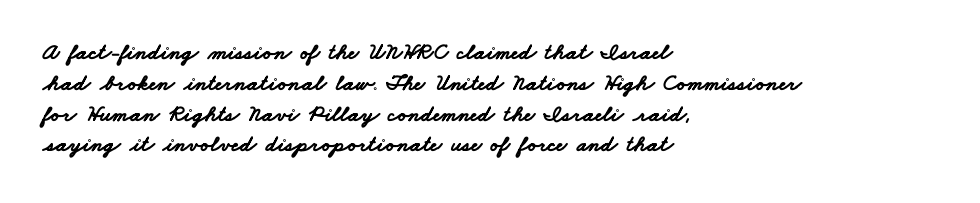
Q: Is the text bold? A: Yes.
Q: Is the text underlined? A: No.
Q: How is the paragraph aligned? A: Left-aligned.
Q: Is the spacing between letters normal or unusually wide? A: Normal.
Q: Is the spacing between lines tight, normal or loose? A: Normal.
